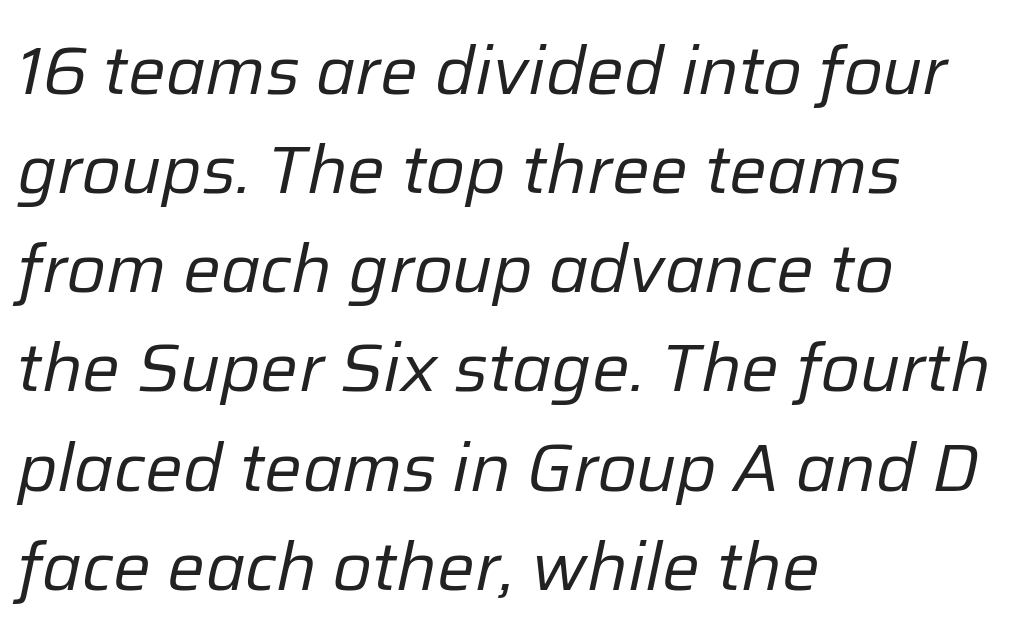
The letterforms sit shoulder to shoulder at normal distance. Weight class: somewhere from thin through regular. The lines sit at an ordinary, default distance from one another. Emphasis-style slanted type is in use.
